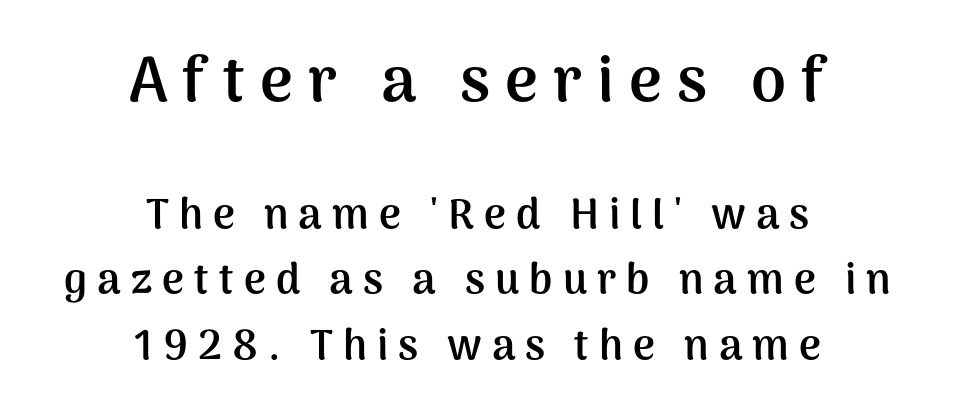
{"serif": "no", "italic": "no", "bold": "yes", "weight": "semibold", "width": "normal", "stroke_contrast": "medium", "x_height": "medium", "monospaced": "no", "underline": "no", "align": "center", "line_spacing": "normal", "line_spacing_ratio": 1.56, "letter_spacing": "wide", "letter_spacing_em": 0.24, "larger_block": "first", "size_ratio": 1.5, "glyph_px": 63}
